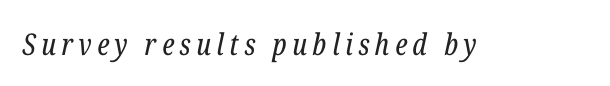
The image shows 30 px regular-weight, condensed serif type, italic (leaning right); set not underlined; low stroke contrast and a medium x-height.
